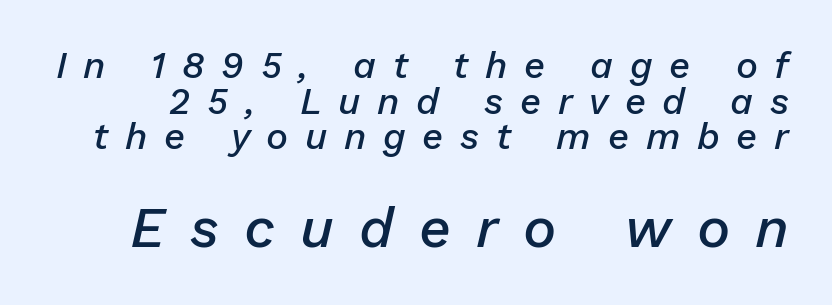
Q: Is the text bold? A: Semi-bold.
Q: Is the text italic (slanted)? A: Yes, it leans right by about 13 degrees.
Q: Is the text underlined? A: No.
Q: Is the spacing between letters normal or unusually wide? A: Unusually wide.
Q: Is the spacing between lines tight, normal or loose? A: Tight.
Q: Which block of text is set in a larger size, the first (top) or the second (bottom)? A: The second (bottom) one.
Q: Width (condensed, normal, or wide)? A: Normal.
Q: Stroke contrast? A: Low.
Q: x-height? A: Medium.
Q: Monospaced? A: No.
